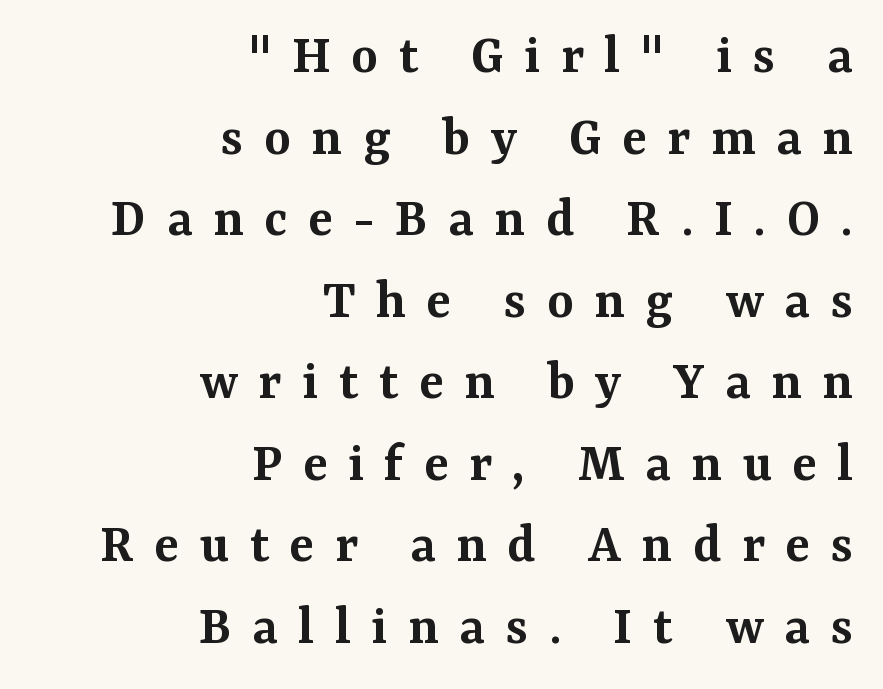
The image shows 57 px semibold serif type, upright; set right-aligned, normal line spacing (1.43x), unusually wide letter spacing (+0.36 em), not underlined; medium stroke contrast and a medium x-height.
